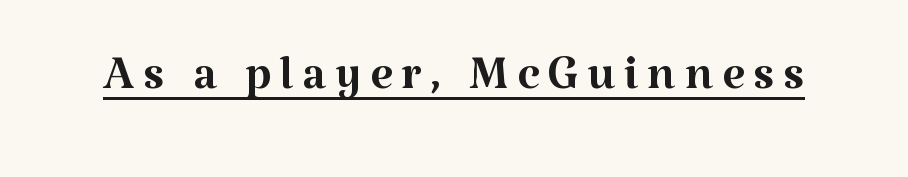
Looks like regular typesetting: each glyph gets only the width it needs. The specimen reads as upright at a glance. The strokes carry an ordinary text weight at most. Old-style or modern, the face here clearly has serifs. Glance below the letters and you will spot a drawn line.
